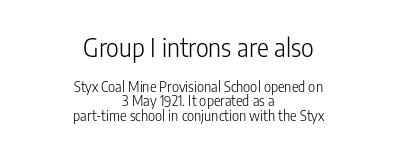
The image shows 25 px text type, upright; set centered, tight line spacing (1.03x), normal letter spacing, not underlined; the first (top) block is 1.79x larger.
